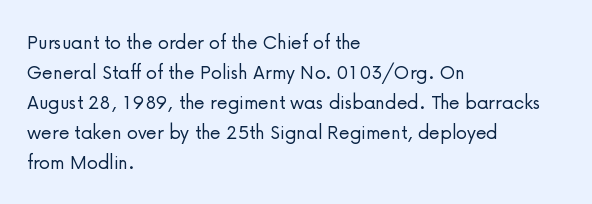
Q: Is the text bold? A: No.
Q: Is the text italic (slanted)? A: No, it is upright.
Q: Is the text underlined? A: No.
Q: How is the paragraph aligned? A: Left-aligned.
Q: Is the spacing between letters normal or unusually wide? A: Normal.
Q: Is the spacing between lines tight, normal or loose? A: Normal.
